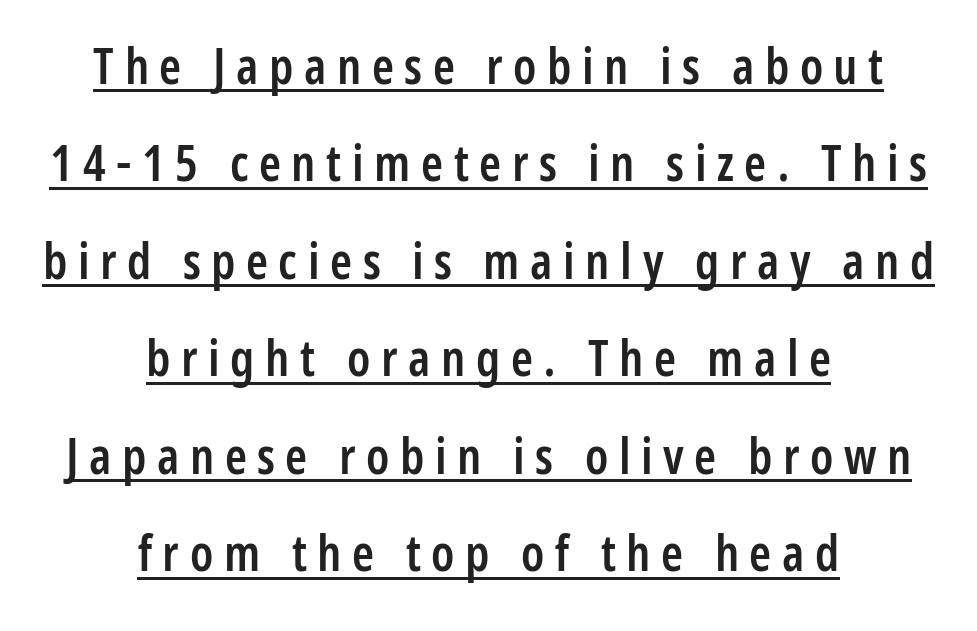
{"serif": "no", "italic": "no", "bold": "semi", "weight": "semibold", "width": "condensed", "stroke_contrast": "low", "x_height": "medium", "monospaced": "no", "underline": "yes", "align": "center", "line_spacing": "loose", "line_spacing_ratio": 1.95, "letter_spacing": "wide", "letter_spacing_em": 0.21, "glyph_px": 50}
